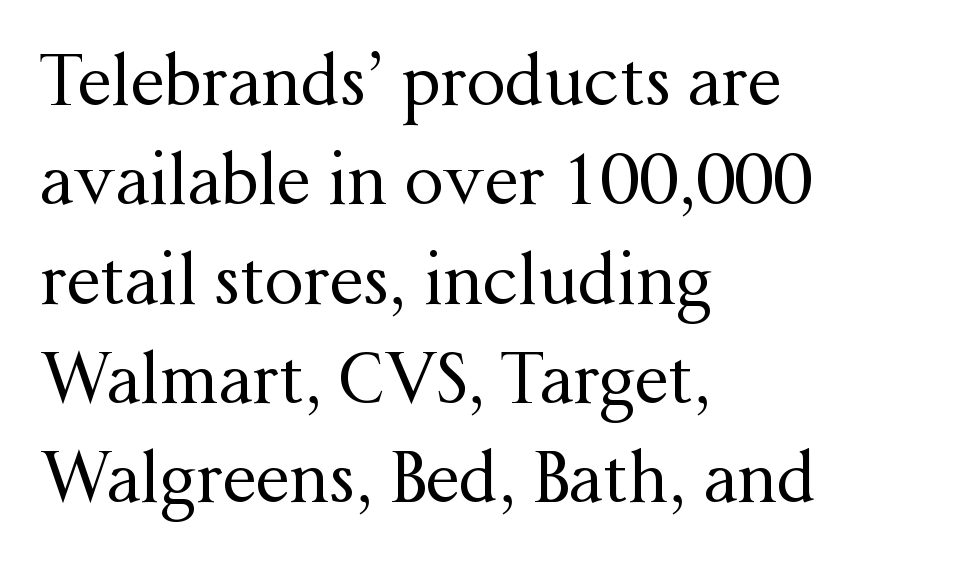
{"serif": "yes", "italic": "no", "bold": "no", "weight": "regular", "width": "normal", "stroke_contrast": "medium", "x_height": "medium", "monospaced": "no", "underline": "no", "align": "left", "line_spacing": "normal", "line_spacing_ratio": 1.44, "letter_spacing": "normal", "letter_spacing_em": 0.0, "glyph_px": 69}
